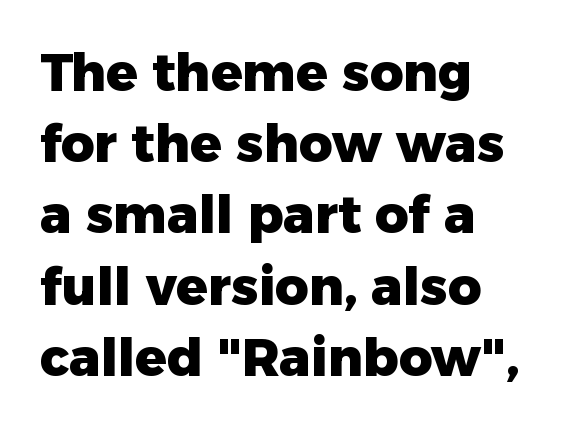
{"serif": "no", "italic": "no", "bold": "yes", "weight": "heavy", "width": "normal", "stroke_contrast": "low", "x_height": "medium", "monospaced": "no", "underline": "no", "align": "left", "line_spacing": "normal", "line_spacing_ratio": 1.37, "letter_spacing": "normal", "letter_spacing_em": 0.0, "glyph_px": 52}
